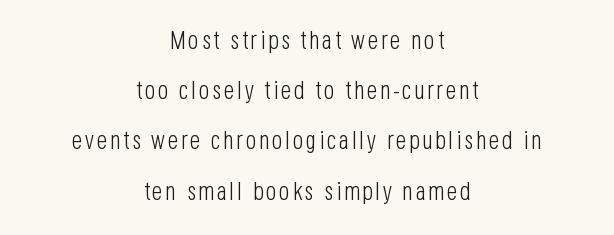
Type without underlining. The lettering stays uniformly vertical, giving the passage a roman look. Leftover space on each line is divided equally before and after the words. Line spacing here is loose. Compared with a typical body face, this is equally light or lighter still.
